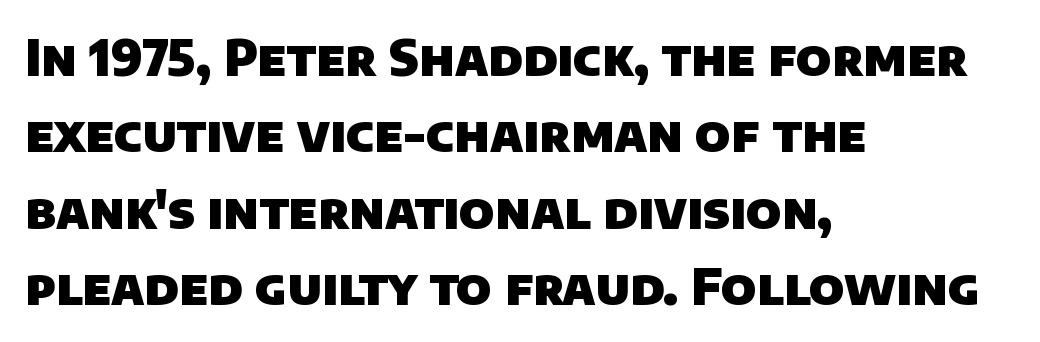
{"serif": "no", "bold": "yes", "weight": "heavy", "width": "normal", "stroke_contrast": "low", "x_height": "large", "monospaced": "no", "underline": "no", "align": "left", "line_spacing": "normal", "line_spacing_ratio": 1.56, "letter_spacing": "normal", "letter_spacing_em": 0.0, "glyph_px": 49}
